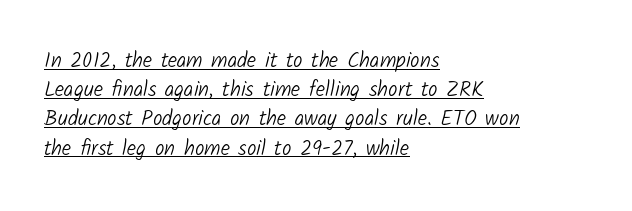
The image shows 21 px text type; set left-aligned, normal line spacing (1.39x), normal letter spacing, underlined.
